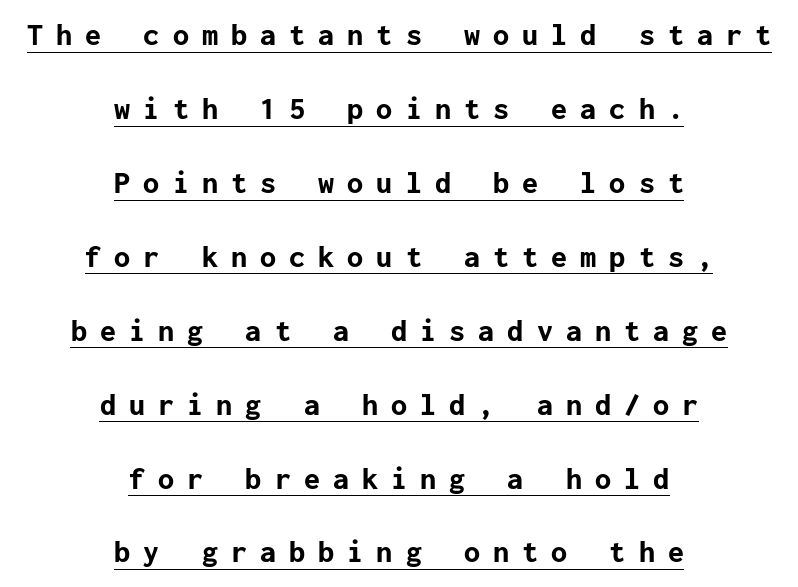
Q: Is the text bold? A: Yes.
Q: Is the text italic (slanted)? A: No, it is upright.
Q: Is the typeface a serif or a sans-serif typeface? A: Sans-serif.
Q: Is the text underlined? A: Yes.
Q: How is the paragraph aligned? A: Centered.
Q: Is the spacing between letters normal or unusually wide? A: Unusually wide.
Q: Is the spacing between lines tight, normal or loose? A: Loose.
Q: Width (condensed, normal, or wide)? A: Normal.
Q: Stroke contrast? A: Low.
Q: x-height? A: Medium.
